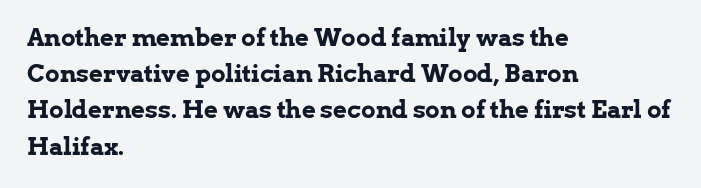
The vertical gap from one line to the next is medium. In terms of posture, this sample is upright. Look at the stroke-to-counter ratio: heavy, a bold. Clear beneath every line of the passage. Casual observation: everything's shoved over to the left. You could call the tracking neutral — neither tight nor loose.
